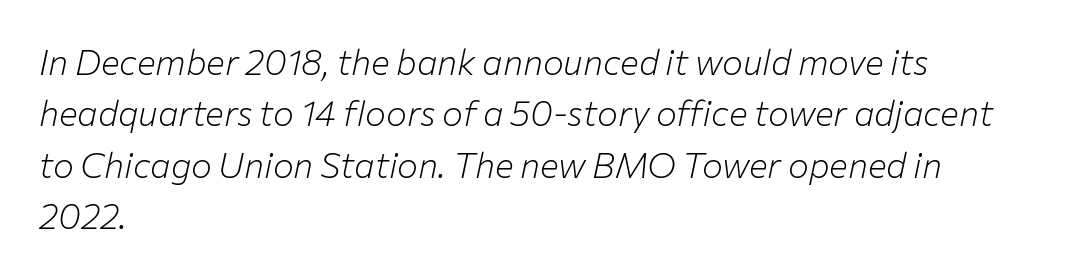
The image shows 35 px light type, italic (leaning right); set left-aligned, normal line spacing (1.47x), normal letter spacing, not underlined; low stroke contrast and a medium x-height.
